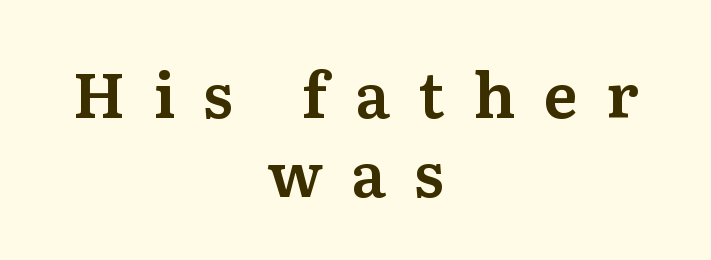
Serifs: yes, visible at the terminals of the letterforms. Typeset on center — no edge is straight. Check under the words: just untouched page. Notice how descenders clear the ascenders below comfortably — that's standard leading. This sample uses expanded letter spacing, leaving extra air between glyphs. Spacing verdict: proportional, widths tailored to each character.
